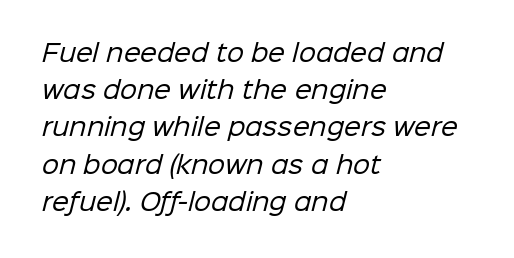
Beneath every word, the page is bare. The leading is moderate, giving the passage an even texture. This sample uses plain, unmodified letter spacing. Vertical stems look standard width or narrower in stroke. This sample is left-justified, so line endings fall wherever the words run out.
